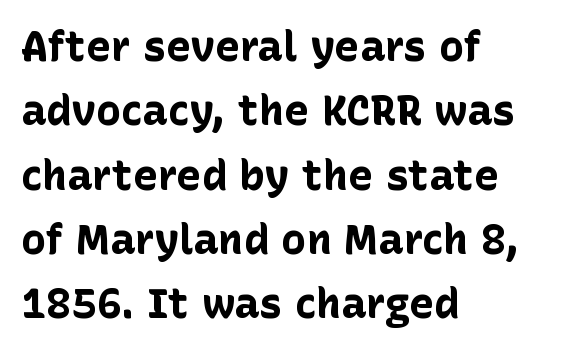
The image shows 42 px bold sans-serif type, upright; set left-aligned, normal line spacing (1.53x), normal letter spacing, not underlined; low stroke contrast and a medium x-height.
